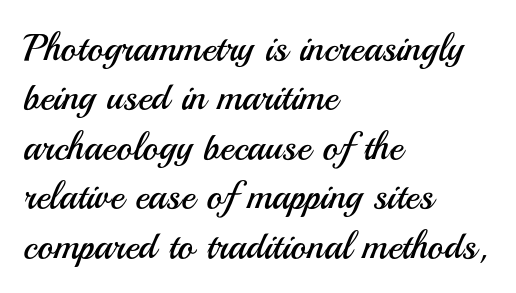
This rendering uses left alignment, leaving the right contour irregular. Caption: face not bold, strokes unweighted. The area under the type is left untouched. Think of a printed novel: that variable character pitch is what you see here.
